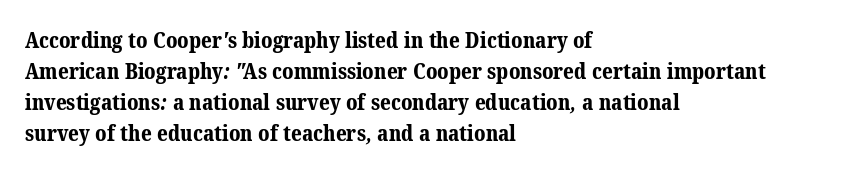
{"bold": "yes", "underline": "no", "align": "left", "line_spacing": "normal", "line_spacing_ratio": 1.48, "letter_spacing": "normal", "letter_spacing_em": 0.0, "glyph_px": 21}
